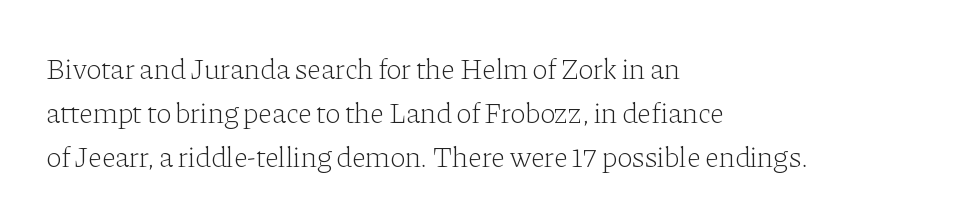
Q: Is the text bold? A: No.
Q: Is the text italic (slanted)? A: No, it is upright.
Q: Is the typeface a serif or a sans-serif typeface? A: Serif.
Q: Is the text underlined? A: No.
Q: How is the paragraph aligned? A: Left-aligned.
Q: Is the spacing between letters normal or unusually wide? A: Normal.
Q: Is the spacing between lines tight, normal or loose? A: Normal.
Q: Width (condensed, normal, or wide)? A: Normal.
Q: Stroke contrast? A: Low.
Q: x-height? A: Medium.
Q: Monospaced? A: No.
